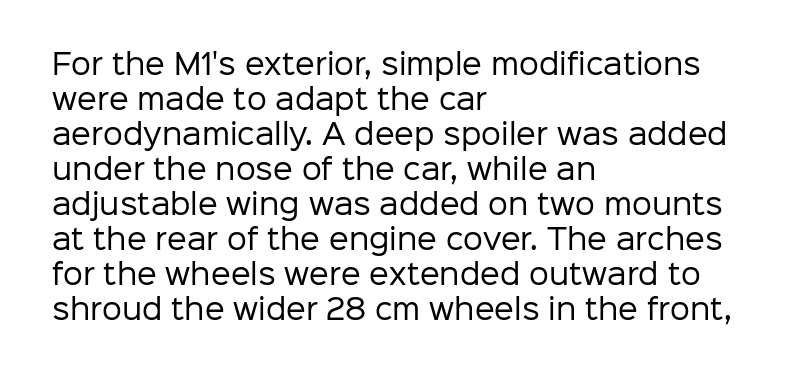
Q: Is the text bold? A: No.
Q: Is the text italic (slanted)? A: No, it is upright.
Q: Is the typeface a serif or a sans-serif typeface? A: Sans-serif.
Q: Is the text underlined? A: No.
Q: How is the paragraph aligned? A: Left-aligned.
Q: Is the spacing between letters normal or unusually wide? A: Normal.
Q: Is the spacing between lines tight, normal or loose? A: Normal.
Q: Width (condensed, normal, or wide)? A: Normal.
Q: Stroke contrast? A: Low.
Q: x-height? A: Medium.
Q: Monospaced? A: No.
